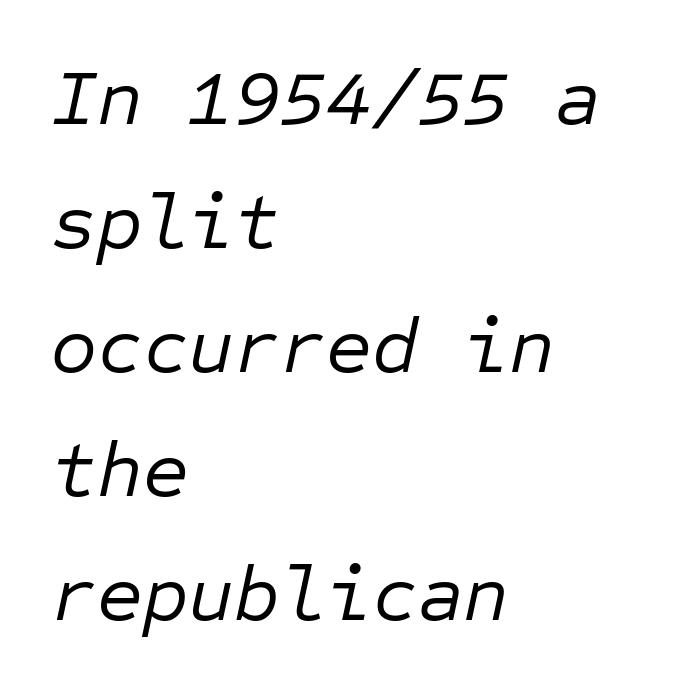
The image shows 79 px regular-weight type, italic (leaning right), monospaced; set left-aligned, normal line spacing (1.57x), normal letter spacing, not underlined; low stroke contrast and a medium x-height.
